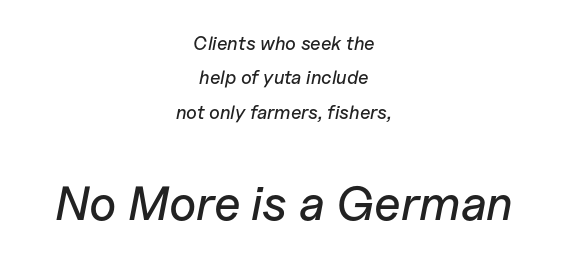
{"italic": "yes", "lean": "right", "slant_degrees": 11, "width": "normal", "stroke_contrast": "low", "x_height": "medium", "monospaced": "no", "underline": "no", "align": "center", "line_spacing_ratio": 1.81, "letter_spacing": "normal", "letter_spacing_em": 0.0, "larger_block": "second", "size_ratio": 2.53, "glyph_px": 48}
